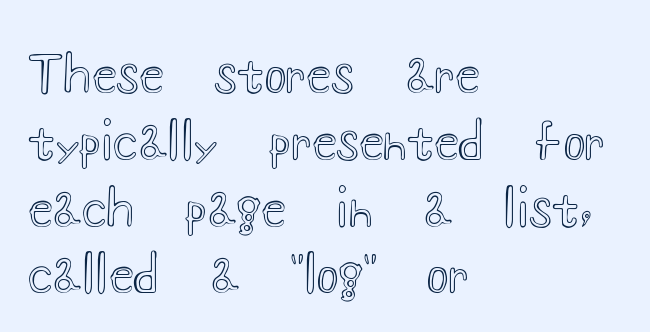
Vertical strokes here are truly vertical. Compared with typical paragraphs, the rows here are spaced about the same. Each letter keeps its own natural width here, so spacing adapts to shape. Glance below the letters and you will spot only blank space. Layout note: lines flush left. These lines keep a tight, regular rhythm from letter to letter.
